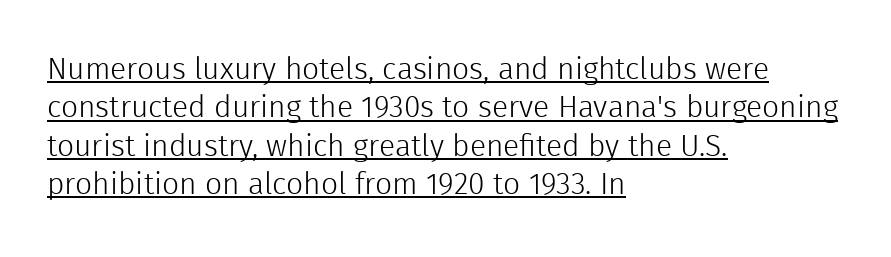
This sample has the flowing, uneven cadence of proportional lettering. Notice how the stems are strictly vertical — no italics here. Counters stay open thanks to moderate or lighter strokes. Here the glyphs are tracked normally, forming tight word shapes. Casual observation: everything's shoved over to the left.
